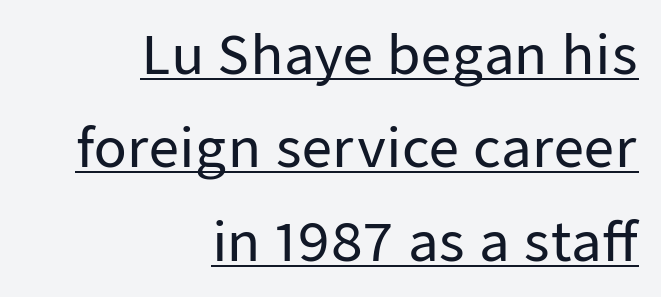
Q: Is the text italic (slanted)? A: No, it is upright.
Q: Is the typeface a serif or a sans-serif typeface? A: Sans-serif.
Q: Is the text underlined? A: Yes.
Q: How is the paragraph aligned? A: Right-aligned.
Q: Is the spacing between letters normal or unusually wide? A: Normal.
Q: Width (condensed, normal, or wide)? A: Normal.
Q: Stroke contrast? A: Low.
Q: x-height? A: Medium.
Q: Monospaced? A: No.
